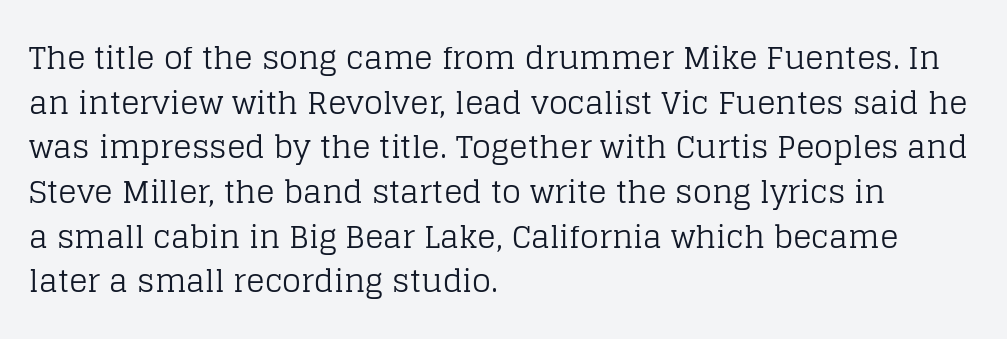
{"serif": "yes", "italic": "no", "bold": "no", "weight": "regular", "width": "normal", "stroke_contrast": "low", "x_height": "large", "monospaced": "no", "underline": "no", "align": "left", "line_spacing": "normal", "line_spacing_ratio": 1.44, "letter_spacing": "normal", "letter_spacing_em": 0.0, "glyph_px": 31}
